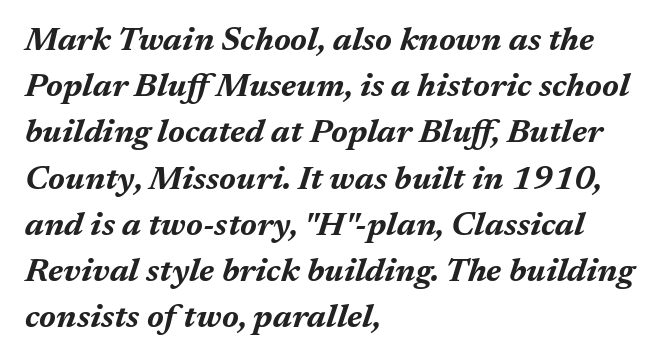
{"italic": "yes", "lean": "right", "slant_degrees": 17, "bold": "yes", "weight": "bold", "width": "normal", "stroke_contrast": "medium", "x_height": "medium", "monospaced": "no", "underline": "no", "align": "left", "line_spacing": "normal", "line_spacing_ratio": 1.4, "letter_spacing": "normal", "letter_spacing_em": 0.0, "glyph_px": 33}
